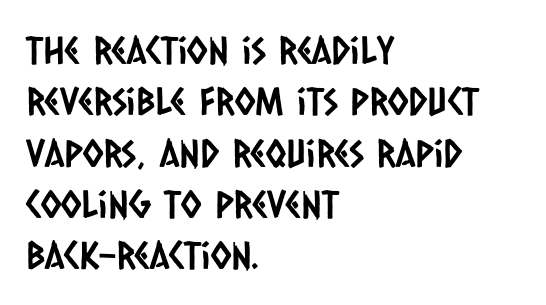
Q: Is the typeface a serif or a sans-serif typeface? A: Sans-serif.
Q: Is the text underlined? A: No.
Q: How is the paragraph aligned? A: Left-aligned.
Q: Is the spacing between letters normal or unusually wide? A: Normal.
Q: Is the spacing between lines tight, normal or loose? A: Normal.
Q: Width (condensed, normal, or wide)? A: Condensed.
Q: Stroke contrast? A: Low.
Q: x-height? A: Large.
Q: Monospaced? A: No.
